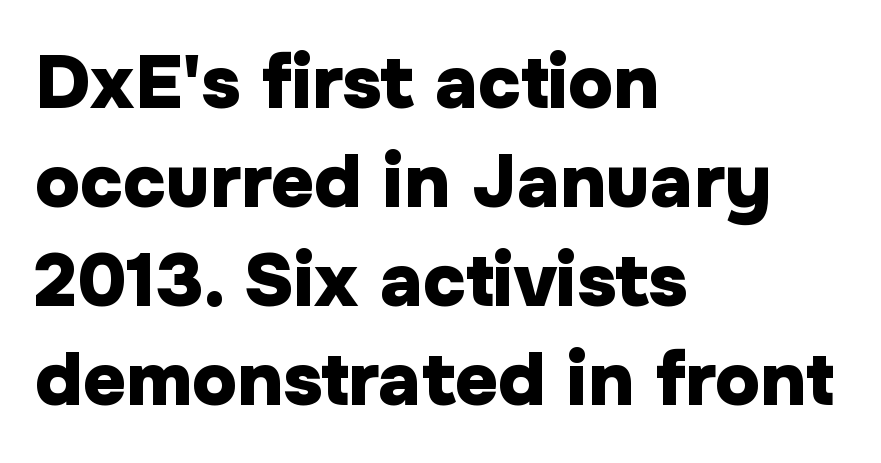
{"serif": "no", "italic": "no", "bold": "yes", "weight": "heavy", "width": "normal", "stroke_contrast": "low", "x_height": "medium", "monospaced": "no", "underline": "no", "align": "left", "line_spacing": "normal", "line_spacing_ratio": 1.32, "letter_spacing": "normal", "letter_spacing_em": 0.0, "glyph_px": 75}
